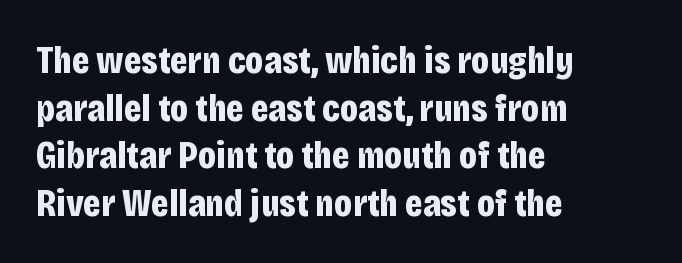
Q: Is the text bold? A: Yes.
Q: Is the text italic (slanted)? A: No, it is upright.
Q: Is the typeface a serif or a sans-serif typeface? A: Sans-serif.
Q: Is the text underlined? A: No.
Q: How is the paragraph aligned? A: Left-aligned.
Q: Is the spacing between letters normal or unusually wide? A: Normal.
Q: Width (condensed, normal, or wide)? A: Condensed.
Q: Stroke contrast? A: Low.
Q: x-height? A: Large.
Q: Monospaced? A: No.
